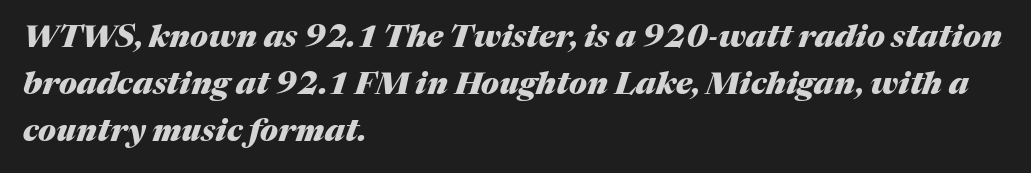
Q: Is the text bold? A: Yes.
Q: Is the text italic (slanted)? A: Yes, it leans right by about 17 degrees.
Q: Is the text underlined? A: No.
Q: How is the paragraph aligned? A: Left-aligned.
Q: Is the spacing between letters normal or unusually wide? A: Normal.
Q: Is the spacing between lines tight, normal or loose? A: Normal.
Q: Width (condensed, normal, or wide)? A: Normal.
Q: Stroke contrast? A: Medium.
Q: x-height? A: Medium.
Q: Monospaced? A: No.
